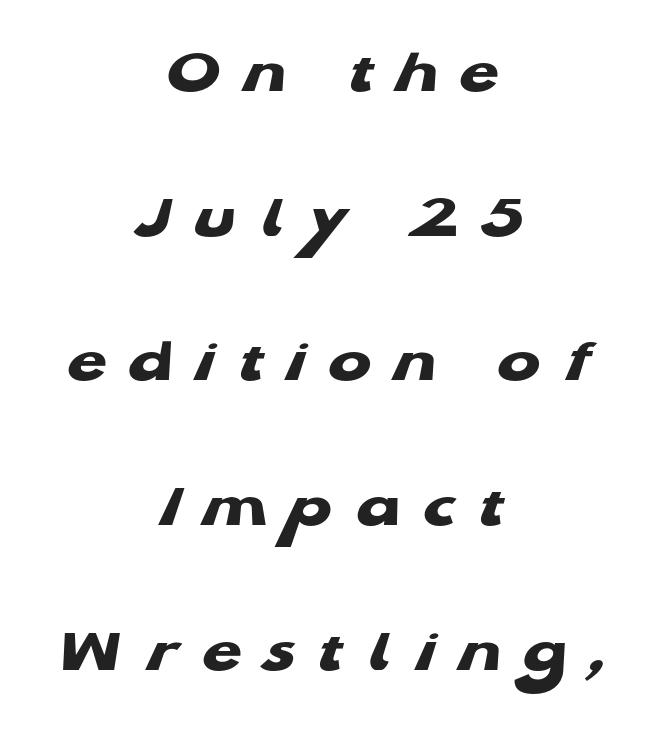
{"serif": "no", "bold": "yes", "weight": "heavy", "width": "wide", "stroke_contrast": "low", "x_height": "medium", "monospaced": "no", "underline": "no", "align": "center", "line_spacing": "loose", "line_spacing_ratio": 2.26, "letter_spacing": "wide", "letter_spacing_em": 0.35, "glyph_px": 64}
